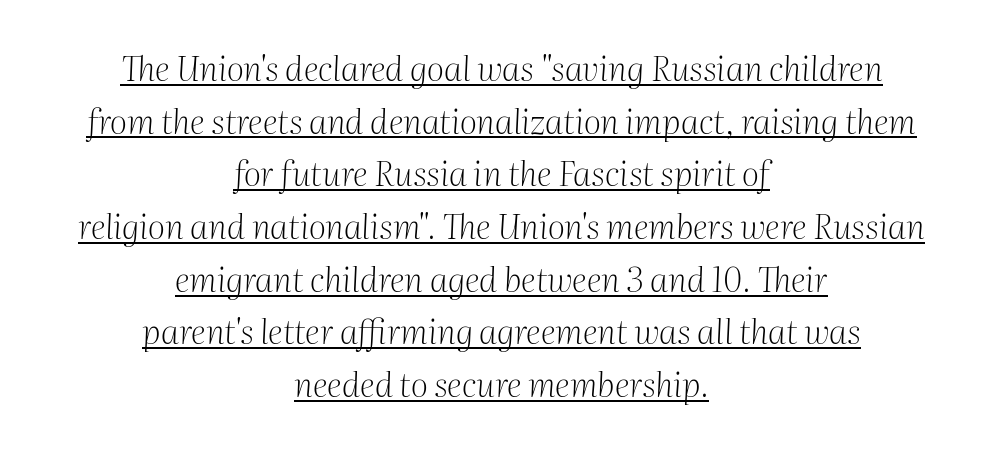
{"serif": "yes", "italic": "yes", "lean": "right", "slant_degrees": 2, "bold": "no", "weight": "light", "width": "normal", "stroke_contrast": "medium", "x_height": "medium", "monospaced": "no", "underline": "yes", "align": "center", "line_spacing": "normal", "line_spacing_ratio": 1.55, "letter_spacing": "normal", "letter_spacing_em": 0.0, "glyph_px": 34}
